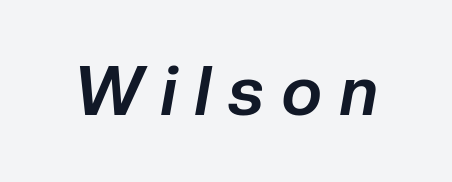
The image shows 68 px bold type, italic (leaning right); set unusually wide letter spacing (+0.27 em), not underlined; low stroke contrast and a medium x-height.
